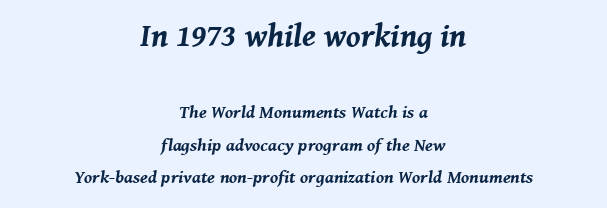
Q: Is the text bold? A: Yes.
Q: Is the text italic (slanted)? A: Yes, it leans right by about 8 degrees.
Q: Is the text underlined? A: No.
Q: How is the paragraph aligned? A: Centered.
Q: Is the spacing between letters normal or unusually wide? A: Normal.
Q: Which block of text is set in a larger size, the first (top) or the second (bottom)? A: The first (top) one.
Q: Width (condensed, normal, or wide)? A: Normal.
Q: Stroke contrast? A: Medium.
Q: x-height? A: Medium.
Q: Monospaced? A: No.
